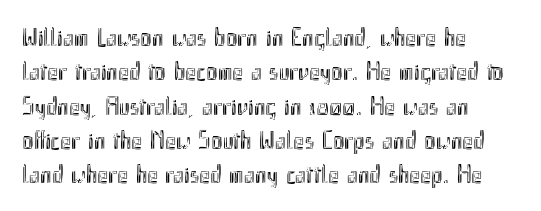
The image shows 26 px text type, upright; set left-aligned, normal line spacing (1.32x), normal letter spacing, not underlined.
